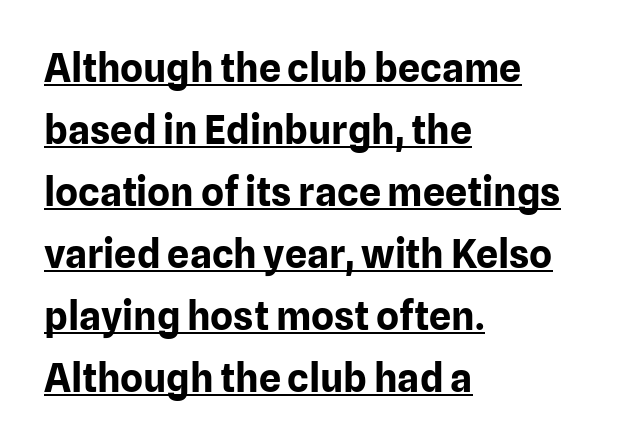
The image shows 39 px bold sans-serif type, upright; set left-aligned, normal line spacing (1.59x), normal letter spacing, underlined; low stroke contrast and a medium x-height.
